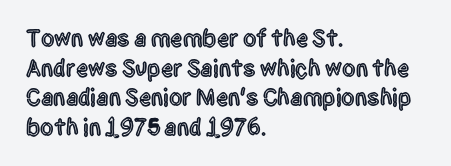
The image shows 24 px text type, upright; set left-aligned, line spacing 1.23x, normal letter spacing, not underlined.
